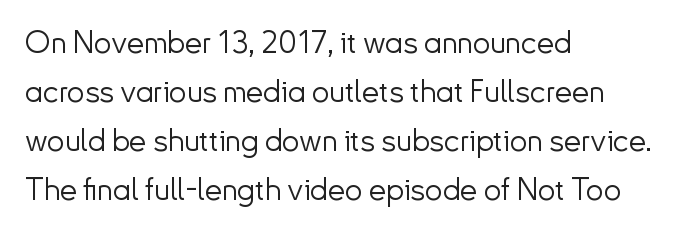
Q: Is the text bold? A: No.
Q: Is the text italic (slanted)? A: No, it is upright.
Q: Is the typeface a serif or a sans-serif typeface? A: Sans-serif.
Q: Is the text underlined? A: No.
Q: How is the paragraph aligned? A: Left-aligned.
Q: Is the spacing between letters normal or unusually wide? A: Normal.
Q: Is the spacing between lines tight, normal or loose? A: Normal.
Q: Width (condensed, normal, or wide)? A: Normal.
Q: Stroke contrast? A: Low.
Q: x-height? A: Small.
Q: Monospaced? A: No.
